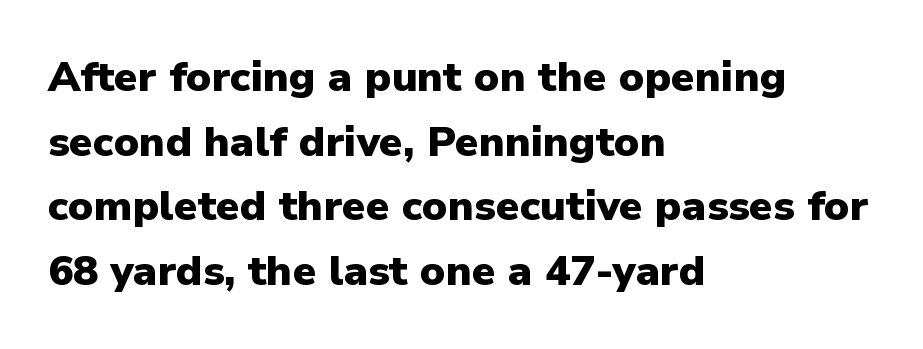
The image shows 42 px heavy sans-serif type, upright; set left-aligned, normal line spacing (1.54x), normal letter spacing, not underlined; low stroke contrast and a medium x-height.
